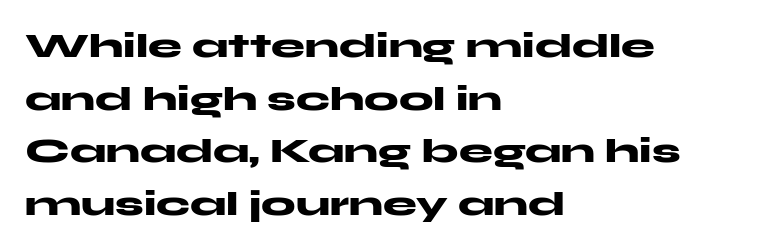
Successive baselines arrive at the customary interval. Honestly, the letter spacing is just normal — you wouldn't notice it. Regarding serifs, this sample does without them. Clear beneath every line of the passage. The face used here is proportionally spaced, like ordinary book or web type. If you drew a line through each stem, it would be perfectly vertical.
